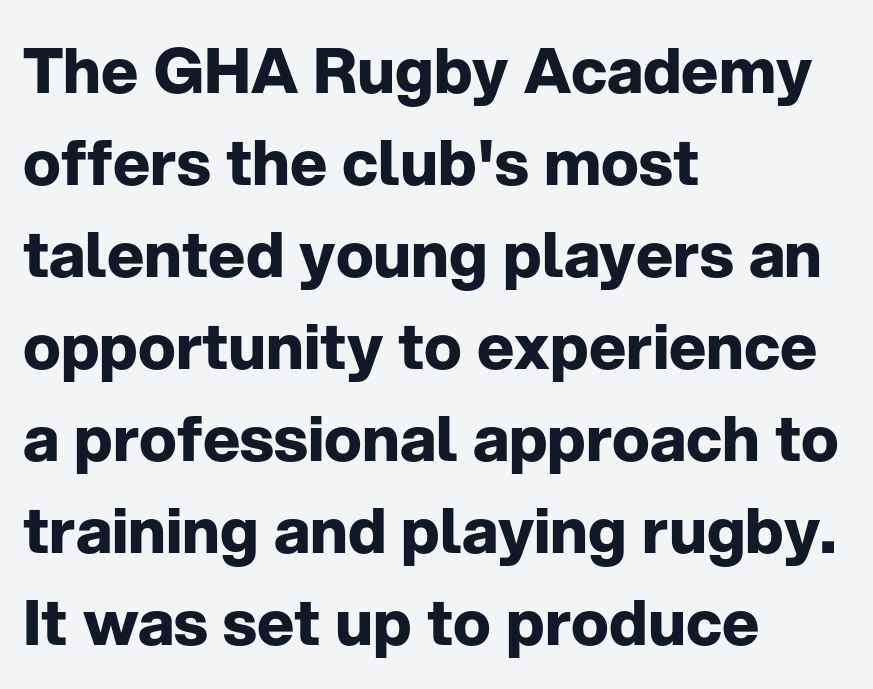
The letters sit at their default tracking, neither squeezed nor spread. One glance says typical: line gaps are just what's usual. The rendering uses a bold face; every stroke is thick and dark. Do the characters align in a grid? No, the font is proportional. The lines are quadded left.
